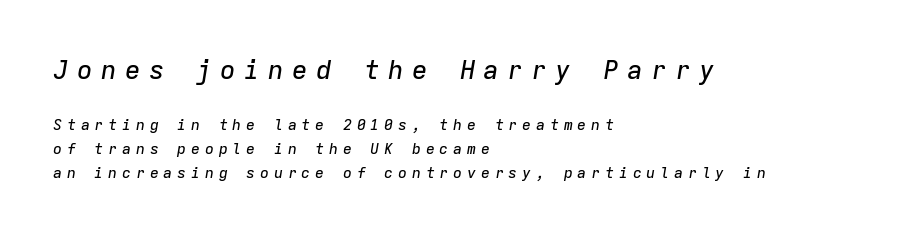
{"italic": "yes", "lean": "right", "slant_degrees": 9, "underline": "no", "align": "left", "line_spacing": "normal", "line_spacing_ratio": 1.59, "letter_spacing": "wide", "letter_spacing_em": 0.32, "larger_block": "first", "size_ratio": 1.73, "glyph_px": 26}
